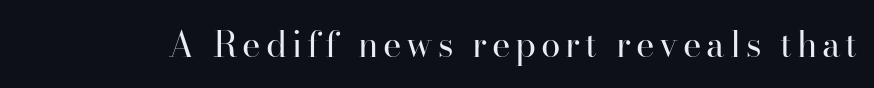
{"serif": "yes", "italic": "no", "bold": "no", "weight": "regular", "width": "normal", "stroke_contrast": "high", "x_height": "small", "monospaced": "no", "underline": "no", "glyph_px": 35}
